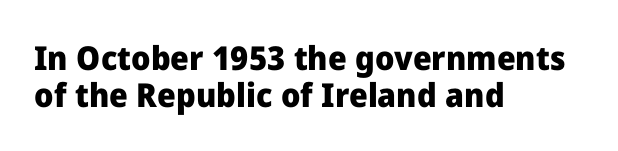
{"serif": "no", "italic": "no", "bold": "yes", "weight": "heavy", "width": "normal", "stroke_contrast": "low", "x_height": "medium", "monospaced": "no", "underline": "no", "align": "left", "line_spacing": "tight", "line_spacing_ratio": 1.12, "letter_spacing": "normal", "letter_spacing_em": 0.0, "glyph_px": 33}
